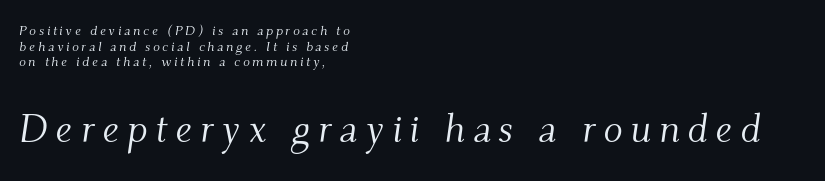
Notice how the stems are inclined rather than vertical — that's the hallmark of italics. Is this a sans? No — the strokes have serifs. Bold? No — there's no thickening of the strokes. The strip under each line holds only bare page. The passage shown stacks its lines with hardly any gap. Caption: multi-line text, flush left, ragged right.
